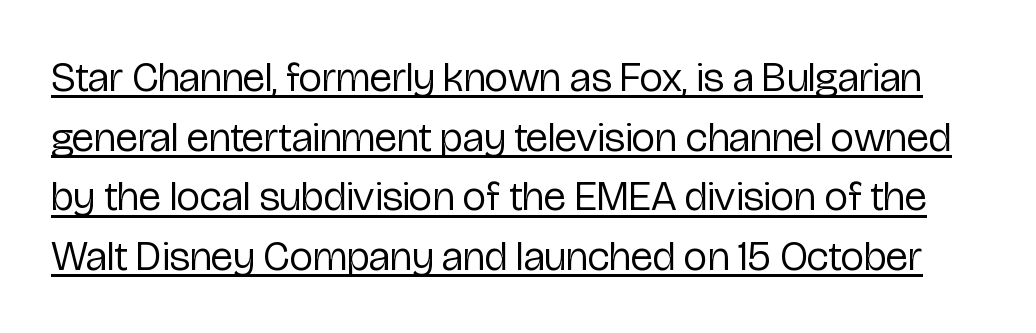
{"serif": "no", "italic": "no", "bold": "no", "weight": "regular", "width": "condensed", "stroke_contrast": "low", "x_height": "medium", "monospaced": "no", "underline": "yes", "line_spacing": "normal", "line_spacing_ratio": 1.42, "letter_spacing": "normal", "letter_spacing_em": 0.0, "glyph_px": 42}
